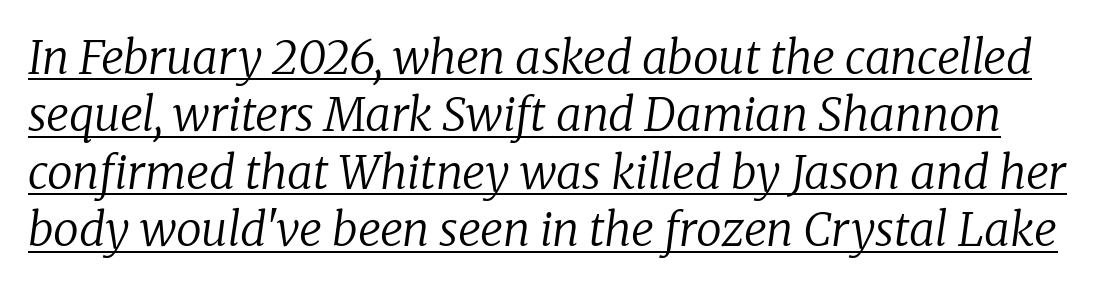
Q: Is the text bold? A: No.
Q: Is the text italic (slanted)? A: Yes, it leans right by about 8 degrees.
Q: Is the typeface a serif or a sans-serif typeface? A: Serif.
Q: Is the text underlined? A: Yes.
Q: Is the spacing between letters normal or unusually wide? A: Normal.
Q: Is the spacing between lines tight, normal or loose? A: Normal.
Q: Width (condensed, normal, or wide)? A: Normal.
Q: Stroke contrast? A: Low.
Q: x-height? A: Medium.
Q: Monospaced? A: No.
